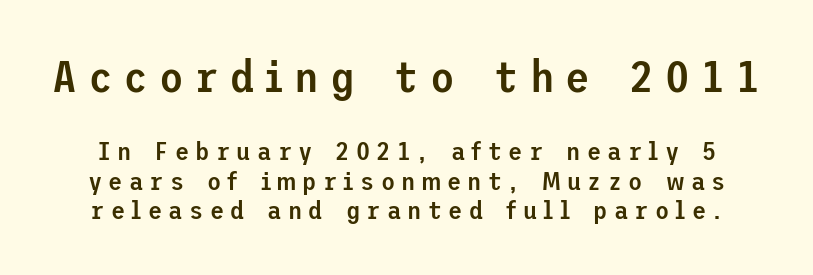
Large over small — that's the arrangement of the two blocks here. Decoration check: the copy has no underline. Leading is clearly below the norm, producing a dense column. You can tell from the bare stems that sans-serif type was used.
